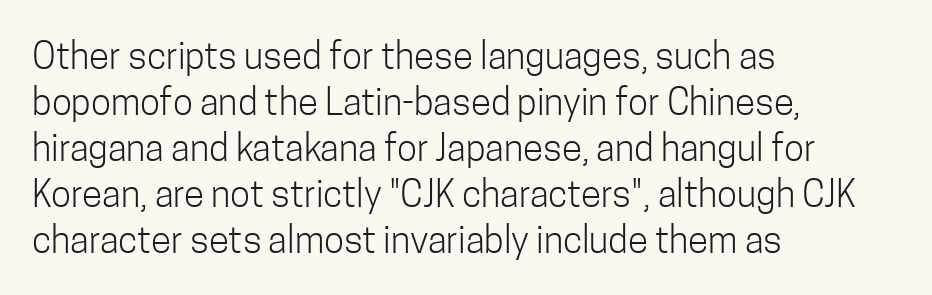
Q: Is the text bold? A: No.
Q: Is the text italic (slanted)? A: No, it is upright.
Q: Is the typeface a serif or a sans-serif typeface? A: Sans-serif.
Q: Is the text underlined? A: No.
Q: How is the paragraph aligned? A: Left-aligned.
Q: Is the spacing between letters normal or unusually wide? A: Normal.
Q: Width (condensed, normal, or wide)? A: Condensed.
Q: Stroke contrast? A: Low.
Q: x-height? A: Medium.
Q: Monospaced? A: No.
